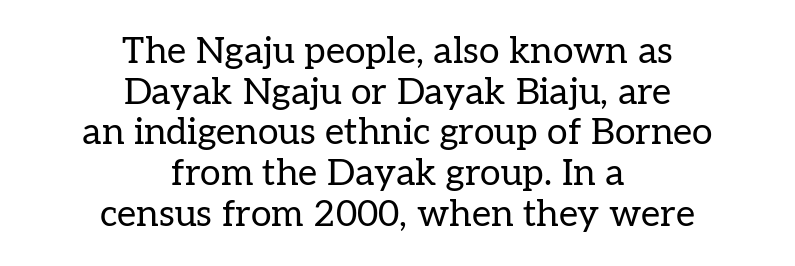
The face used here is proportionally spaced, like ordinary book or web type. Observe the serifs anchoring each vertical stroke in this sample. Italic: no, the glyphs are upright roman. Ink coverage per letter is moderate at most. Short note: letters normally spaced. Words float on clear page, feet unadorned.
